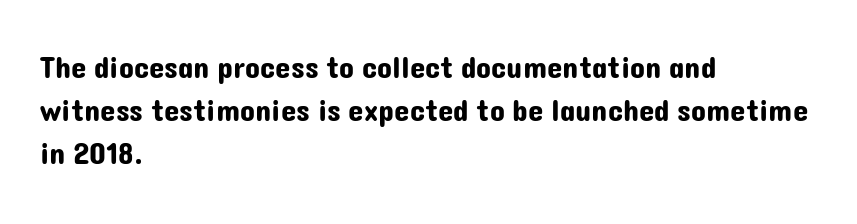
Q: Is the text italic (slanted)? A: No, it is upright.
Q: Is the typeface a serif or a sans-serif typeface? A: Sans-serif.
Q: Is the text underlined? A: No.
Q: How is the paragraph aligned? A: Left-aligned.
Q: Is the spacing between letters normal or unusually wide? A: Normal.
Q: Is the spacing between lines tight, normal or loose? A: Normal.
Q: Width (condensed, normal, or wide)? A: Normal.
Q: Stroke contrast? A: Low.
Q: x-height? A: Medium.
Q: Monospaced? A: No.
